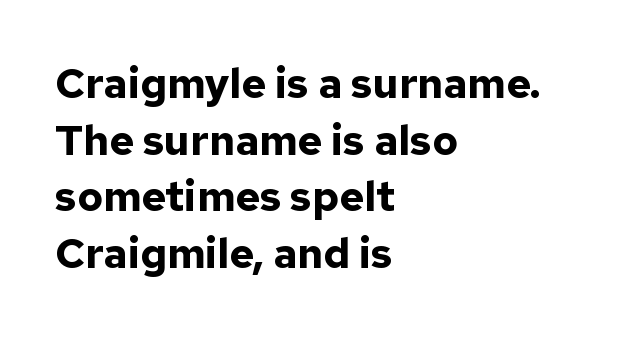
The image shows 42 px bold sans-serif type, upright; set left-aligned, normal line spacing (1.35x), normal letter spacing, not underlined; low stroke contrast and a medium x-height.
